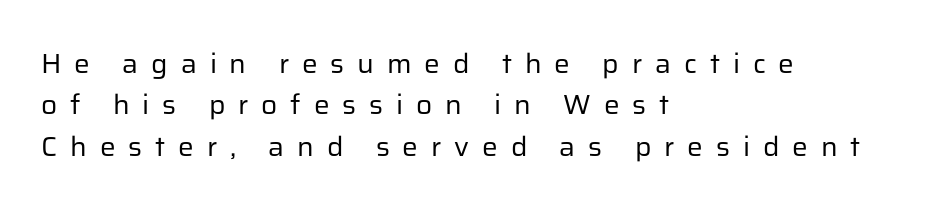
Casual observation: everything's shoved over to the left. Weight: regular or lighter. Here the glyphs are tracked loosely, breaking word shapes into spaced letters. Do the characters align in a grid? No, the font is proportional.
